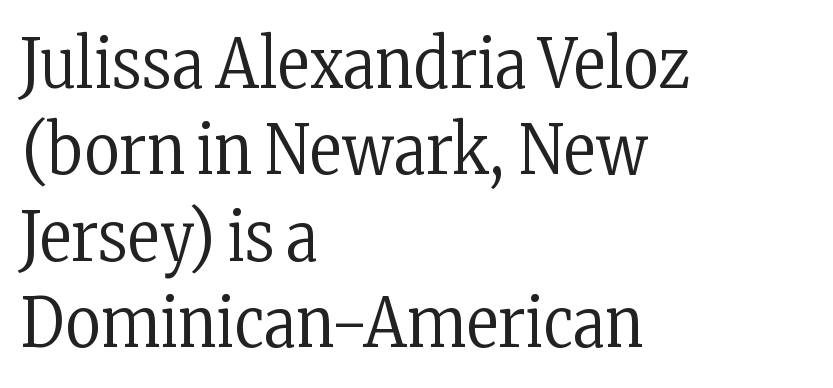
Q: Is the text bold? A: No.
Q: Is the text italic (slanted)? A: No, it is upright.
Q: Is the typeface a serif or a sans-serif typeface? A: Serif.
Q: Is the text underlined? A: No.
Q: How is the paragraph aligned? A: Left-aligned.
Q: Is the spacing between letters normal or unusually wide? A: Normal.
Q: Is the spacing between lines tight, normal or loose? A: Normal.
Q: Width (condensed, normal, or wide)? A: Condensed.
Q: Stroke contrast? A: Low.
Q: x-height? A: Medium.
Q: Monospaced? A: No.
